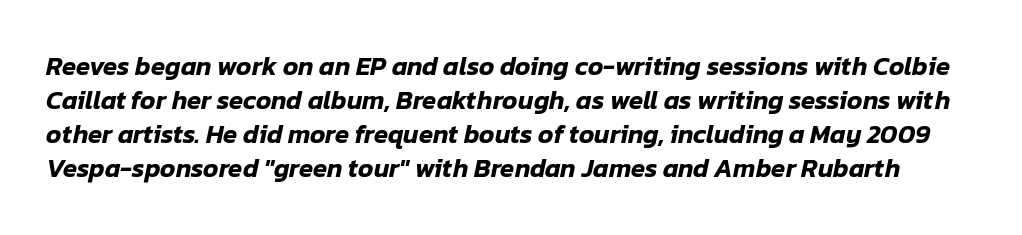
Q: Is the text italic (slanted)? A: Yes, it leans right by about 12 degrees.
Q: Is the text underlined? A: No.
Q: Is the spacing between letters normal or unusually wide? A: Normal.
Q: Is the spacing between lines tight, normal or loose? A: Normal.
